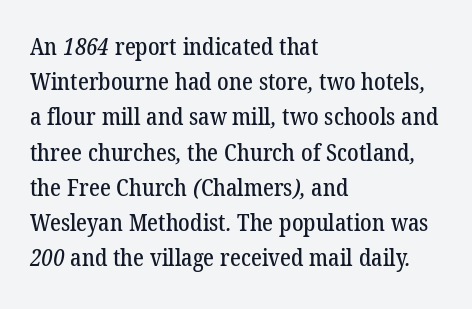
The image shows 23 px text type; set left-aligned, normal line spacing (1.53x), normal letter spacing, not underlined.
